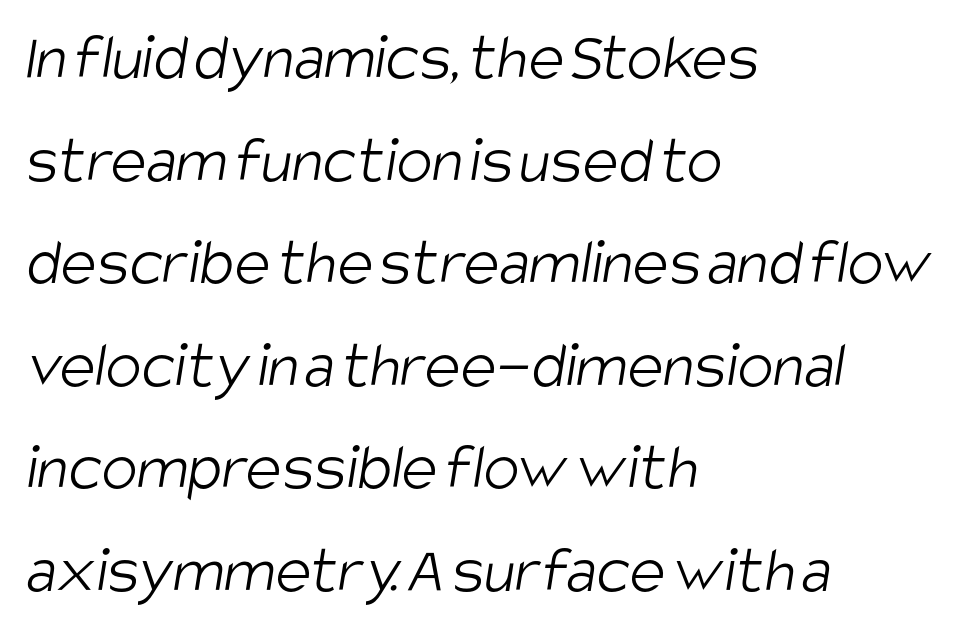
The image shows 67 px light, condensed sans-serif type; set left-aligned, normal line spacing (1.53x), normal letter spacing, not underlined; low stroke contrast and a large x-height.
